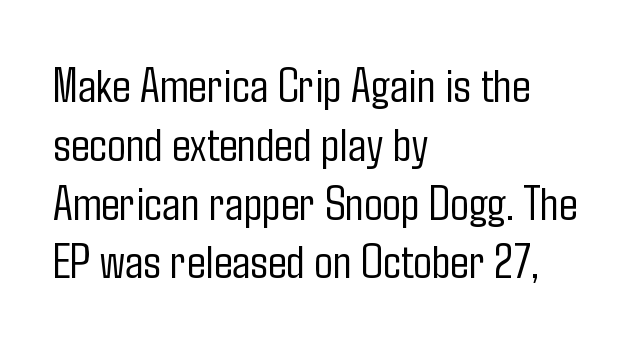
{"serif": "no", "italic": "no", "bold": "no", "weight": "light", "width": "condensed", "stroke_contrast": "low", "x_height": "medium", "monospaced": "no", "underline": "no", "align": "left", "line_spacing_ratio": 1.2, "letter_spacing": "normal", "letter_spacing_em": 0.0, "glyph_px": 49}
